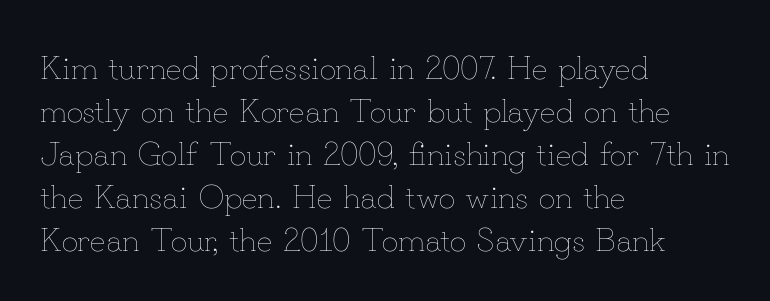
Q: Is the text bold? A: No.
Q: Is the text italic (slanted)? A: No, it is upright.
Q: Is the text underlined? A: No.
Q: How is the paragraph aligned? A: Left-aligned.
Q: Is the spacing between letters normal or unusually wide? A: Normal.
Q: Is the spacing between lines tight, normal or loose? A: Normal.
Q: Width (condensed, normal, or wide)? A: Normal.
Q: Stroke contrast? A: Low.
Q: x-height? A: Small.
Q: Monospaced? A: No.
